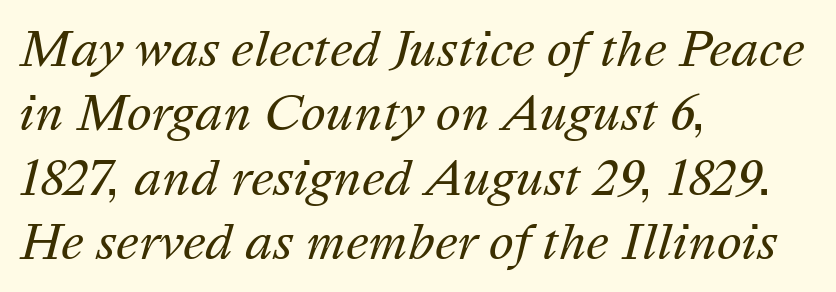
Q: Is the text bold? A: No.
Q: Is the text italic (slanted)? A: Yes, it leans right by about 16 degrees.
Q: Is the text underlined? A: No.
Q: How is the paragraph aligned? A: Left-aligned.
Q: Is the spacing between letters normal or unusually wide? A: Normal.
Q: Is the spacing between lines tight, normal or loose? A: Normal.
Q: Width (condensed, normal, or wide)? A: Normal.
Q: Stroke contrast? A: Medium.
Q: x-height? A: Medium.
Q: Monospaced? A: No.
